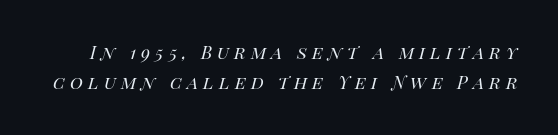
Q: Is the text bold? A: No.
Q: Is the text italic (slanted)? A: Yes, it leans right by about 14 degrees.
Q: Is the text underlined? A: No.
Q: Is the spacing between letters normal or unusually wide? A: Unusually wide.
Q: Is the spacing between lines tight, normal or loose? A: Normal.
